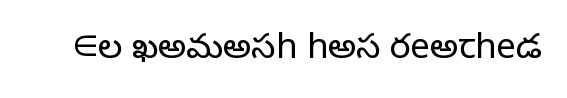
The image shows 35 px light sans-serif type, upright; set normal letter spacing, not underlined; low stroke contrast and a medium x-height.
